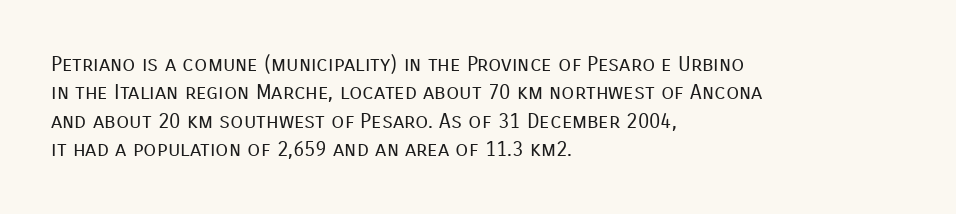
{"italic": "no", "bold": "no", "underline": "no", "align": "left", "line_spacing": "normal", "line_spacing_ratio": 1.35, "letter_spacing": "normal", "letter_spacing_em": 0.0, "glyph_px": 21}
